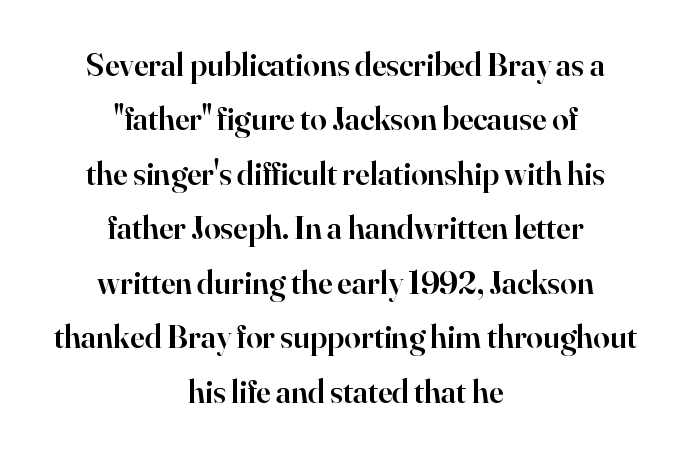
{"serif": "yes", "italic": "no", "bold": "semi", "weight": "semibold", "width": "normal", "stroke_contrast": "high", "x_height": "small", "monospaced": "no", "underline": "no", "align": "center", "line_spacing": "normal", "line_spacing_ratio": 1.65, "letter_spacing": "normal", "letter_spacing_em": 0.0, "glyph_px": 33}
